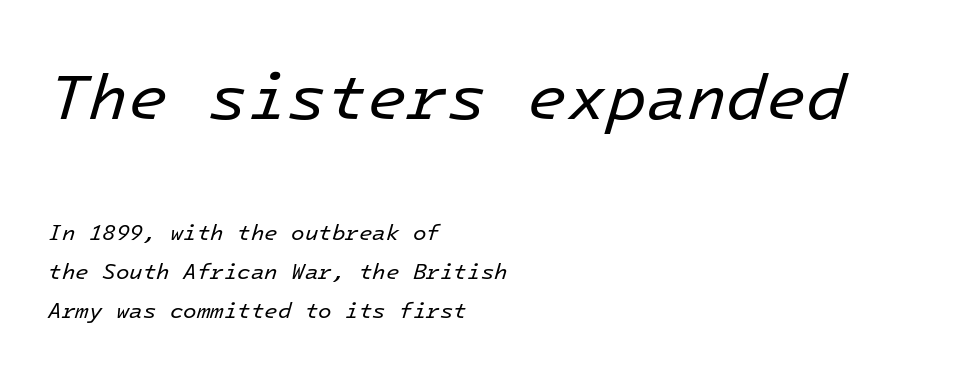
{"italic": "yes", "lean": "right", "slant_degrees": 16, "bold": "no", "weight": "regular", "width": "normal", "stroke_contrast": "low", "x_height": "medium", "monospaced": "yes", "underline": "no", "align": "left", "line_spacing_ratio": 1.78, "letter_spacing": "normal", "letter_spacing_em": 0.0, "larger_block": "first", "size_ratio": 2.95, "glyph_px": 65}
